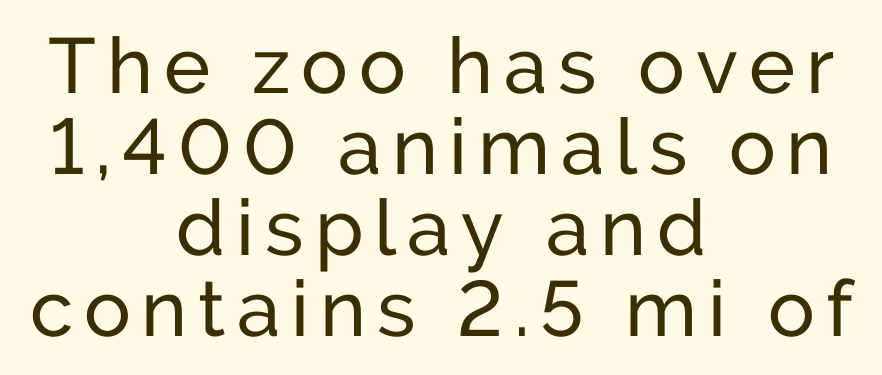
The line-height multiplier appears low, near solid setting. The passage shown is typed in a proportional face where columns would drift. Line starts and ends both wander, symmetrically. The area under the type is left untouched. The axis of the letterforms is exactly vertical. Heft: none added — not bold.
